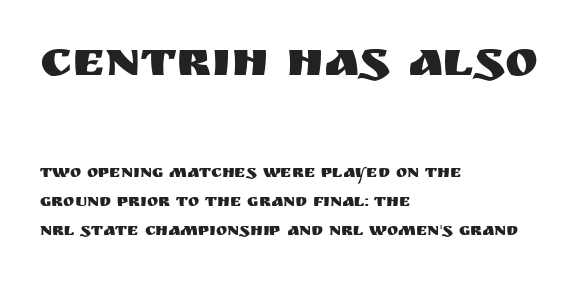
{"serif": "no", "italic": "no", "width": "normal", "stroke_contrast": "medium", "x_height": "large", "monospaced": "no", "underline": "no", "align": "left", "line_spacing": "normal", "line_spacing_ratio": 1.7, "letter_spacing": "normal", "letter_spacing_em": 0.0, "larger_block": "first", "size_ratio": 2.94, "glyph_px": 50}
